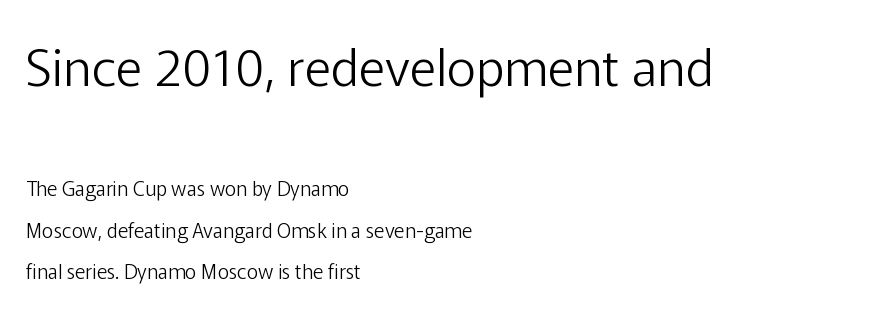
{"serif": "no", "italic": "no", "bold": "no", "weight": "light", "width": "normal", "stroke_contrast": "low", "x_height": "medium", "monospaced": "no", "underline": "no", "align": "left", "line_spacing": "loose", "line_spacing_ratio": 2.07, "letter_spacing": "normal", "letter_spacing_em": 0.0, "larger_block": "first", "size_ratio": 2.55, "glyph_px": 51}
